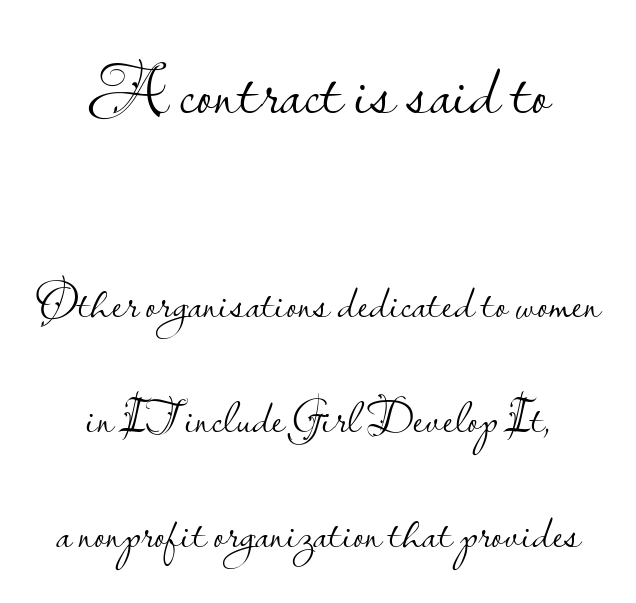
The text was rendered using a sans face with plain stroke endings. Every row of glyphs is offset so its center matches the block's center. In terms of letterspacing, this is plain default setting. Each letter keeps its own natural width here, so spacing adapts to shape. Line spacing here is loose. Quick note: underline off.
